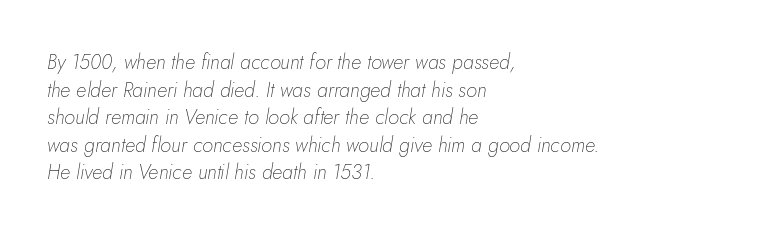
Q: Is the text bold? A: No.
Q: Is the text italic (slanted)? A: Yes, it leans right by about 5 degrees.
Q: Is the text underlined? A: No.
Q: How is the paragraph aligned? A: Left-aligned.
Q: Is the spacing between letters normal or unusually wide? A: Normal.
Q: Is the spacing between lines tight, normal or loose? A: Normal.
